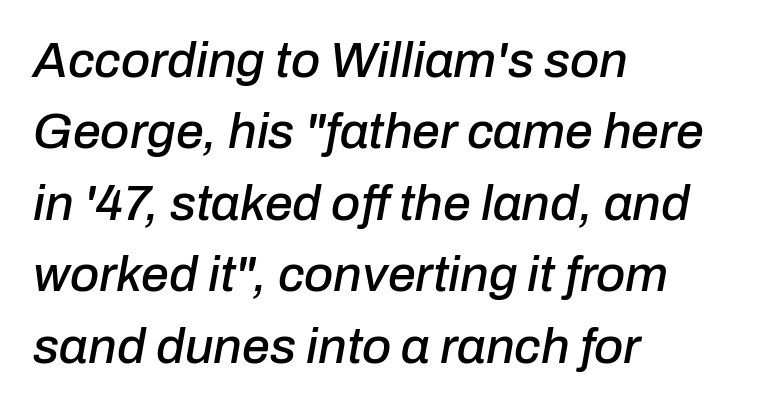
Designer's note — italics engaged. Looks like regular typesetting: each glyph gets only the width it needs. Spacing between characters is what you'd get straight out of the box. Each row of text sits above clean, open space. Teacher's note: observe the even left margin — that is flush-left alignment. Each new line begins a customary step beneath the previous one.
